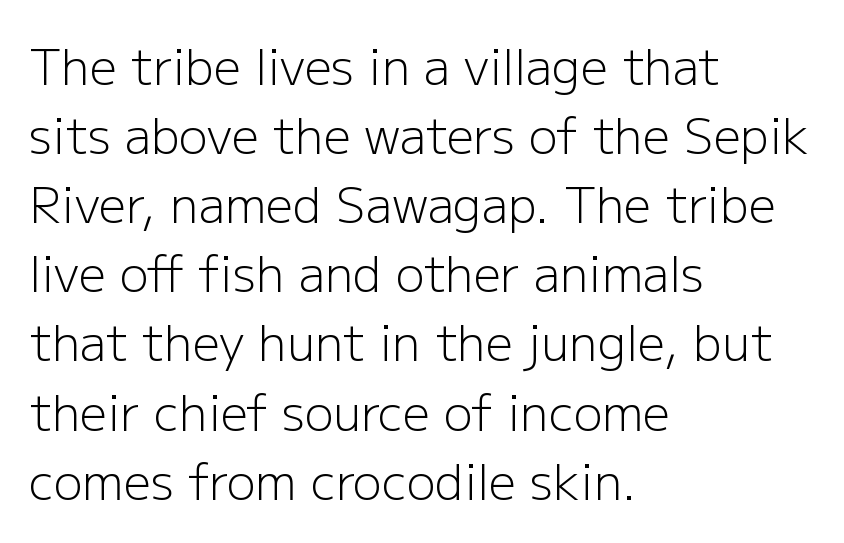
The image shows 48 px light sans-serif type, upright; set left-aligned, normal line spacing (1.44x), normal letter spacing, not underlined; low stroke contrast and a medium x-height.
